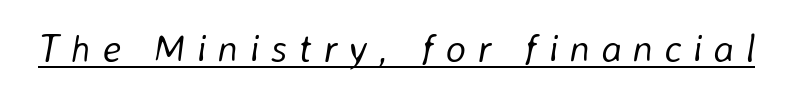
{"italic": "yes", "lean": "right", "slant_degrees": 8, "bold": "no", "weight": "light", "width": "normal", "stroke_contrast": "low", "x_height": "medium", "monospaced": "no", "underline": "yes", "letter_spacing": "wide", "letter_spacing_em": 0.28, "glyph_px": 39}
